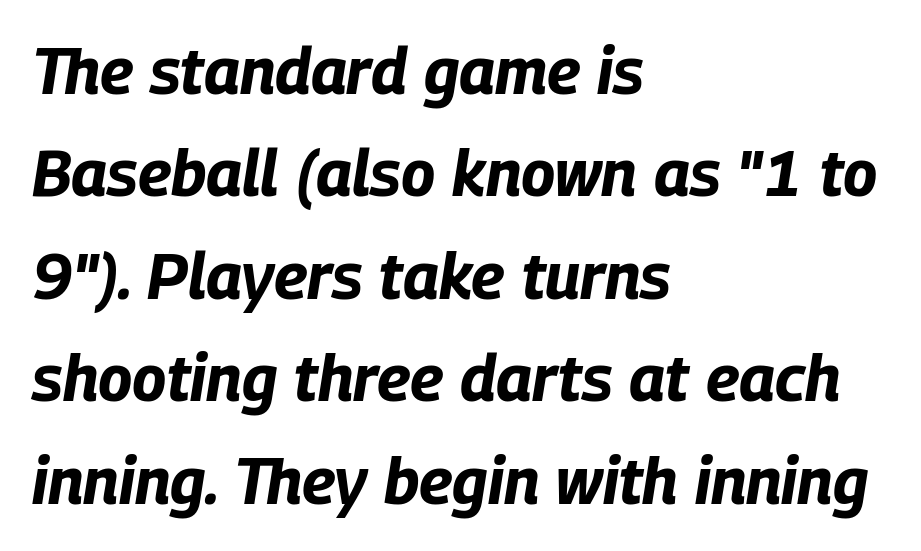
The image shows 64 px bold, condensed type, italic (leaning right); set left-aligned, normal line spacing (1.6x), normal letter spacing, not underlined; low stroke contrast and a large x-height.
